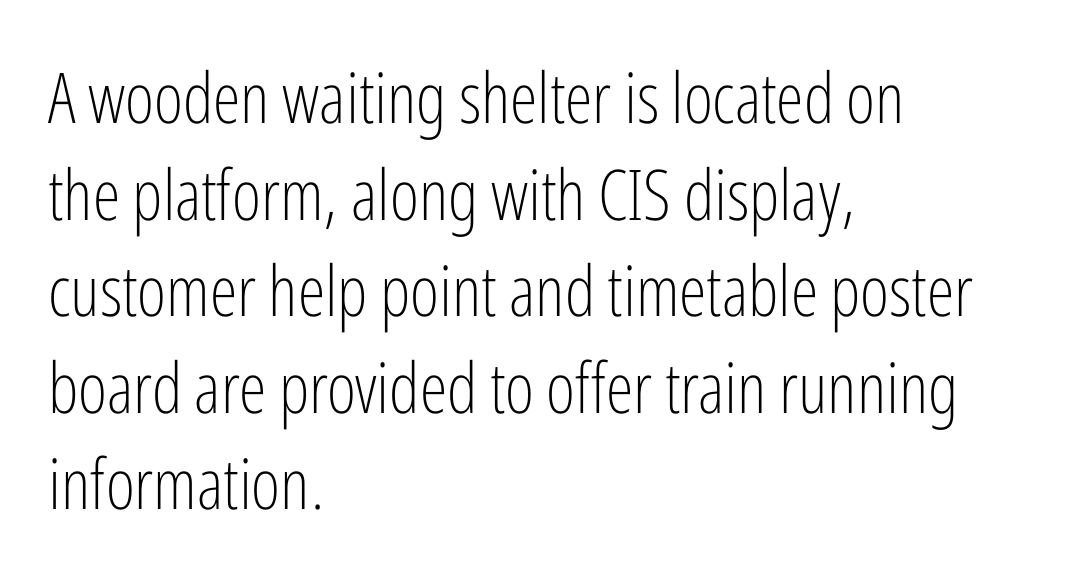
Q: Is the text bold? A: No.
Q: Is the text italic (slanted)? A: No, it is upright.
Q: Is the typeface a serif or a sans-serif typeface? A: Sans-serif.
Q: Is the text underlined? A: No.
Q: How is the paragraph aligned? A: Left-aligned.
Q: Is the spacing between letters normal or unusually wide? A: Normal.
Q: Is the spacing between lines tight, normal or loose? A: Normal.
Q: Width (condensed, normal, or wide)? A: Condensed.
Q: Stroke contrast? A: Low.
Q: x-height? A: Medium.
Q: Monospaced? A: No.
